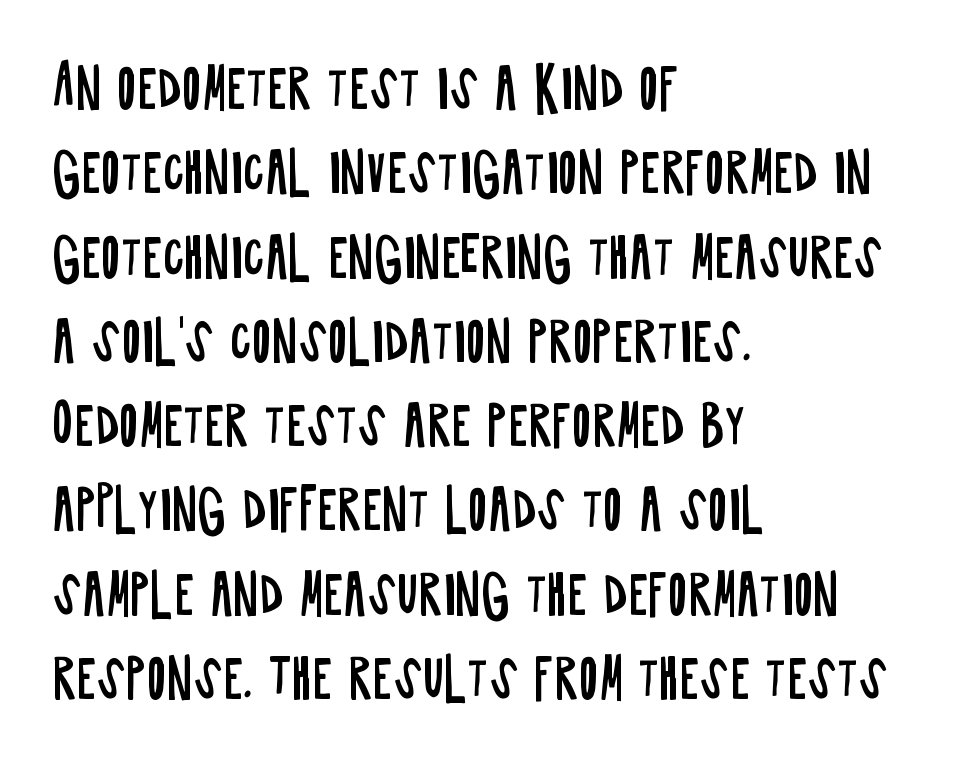
Counters stay open thanks to moderate or lighter strokes. The horizontal fit of the characters is conventional and even. Any mark beneath the type? The region is blank. Does the lettering tilt? It doesn't — this is upright.
